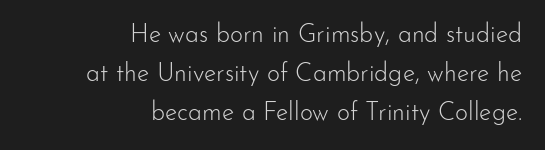
Q: Is the text bold? A: No.
Q: Is the text italic (slanted)? A: No, it is upright.
Q: Is the text underlined? A: No.
Q: How is the paragraph aligned? A: Right-aligned.
Q: Is the spacing between letters normal or unusually wide? A: Normal.
Q: Is the spacing between lines tight, normal or loose? A: Normal.
